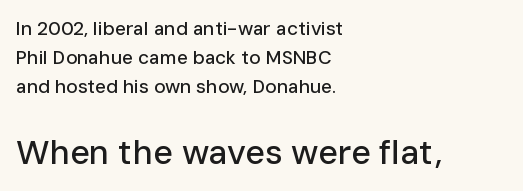
{"serif": "no", "italic": "no", "width": "normal", "stroke_contrast": "low", "x_height": "medium", "monospaced": "no", "underline": "no", "align": "left", "line_spacing": "normal", "line_spacing_ratio": 1.52, "letter_spacing": "normal", "letter_spacing_em": 0.0, "larger_block": "second", "size_ratio": 1.79, "glyph_px": 34}
